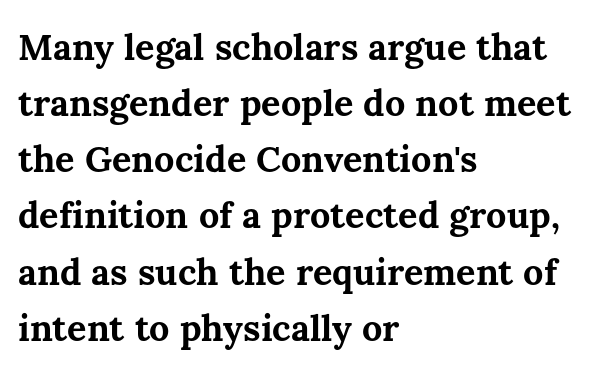
Short and long lines alike share a common starting point at left. Lines of text with bare space underneath. Ascenders rise straight up at ninety degrees. Note the varied advance widths — an 'i' is clearly narrower than an 'm'. The glyphs have the mass of a bold cut. Short note: letters normally spaced.
